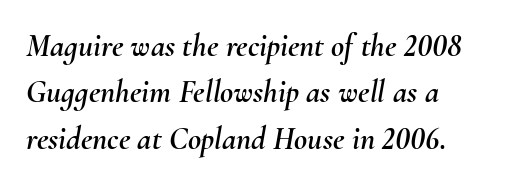
Q: Is the text italic (slanted)? A: Yes, it leans right by about 10 degrees.
Q: Is the text underlined? A: No.
Q: How is the paragraph aligned? A: Left-aligned.
Q: Is the spacing between letters normal or unusually wide? A: Normal.
Q: Is the spacing between lines tight, normal or loose? A: Normal.
Q: Width (condensed, normal, or wide)? A: Normal.
Q: Stroke contrast? A: Medium.
Q: x-height? A: Small.
Q: Monospaced? A: No.
